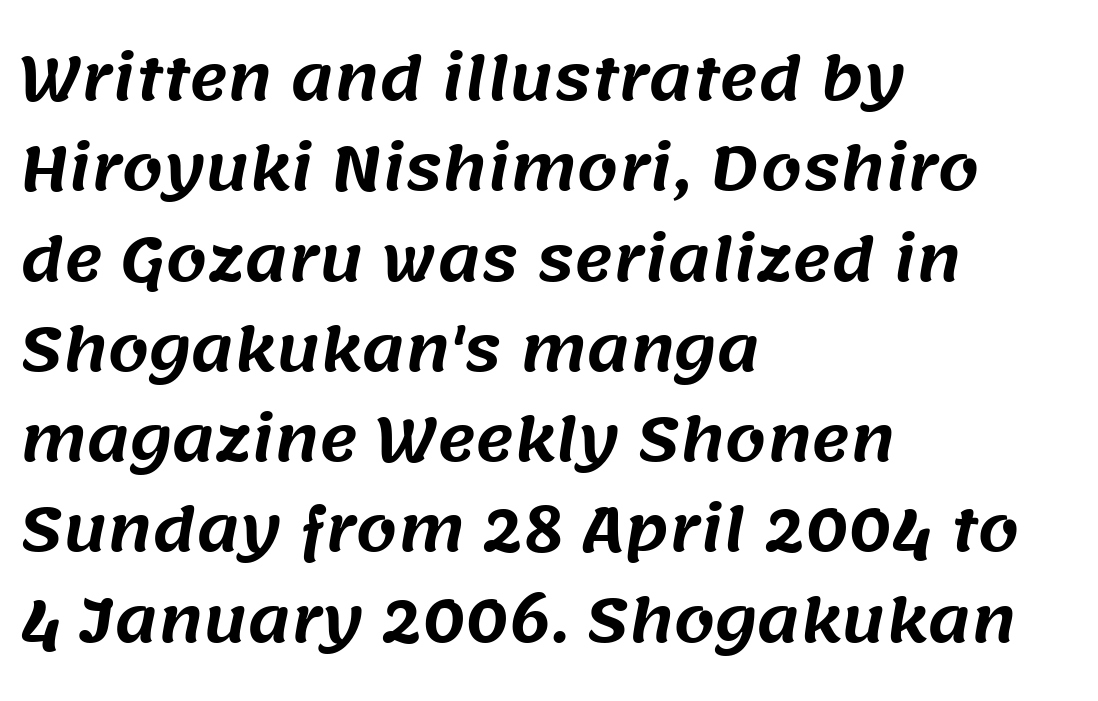
Q: Is the typeface a serif or a sans-serif typeface? A: Sans-serif.
Q: Is the text underlined? A: No.
Q: How is the paragraph aligned? A: Left-aligned.
Q: Is the spacing between letters normal or unusually wide? A: Normal.
Q: Is the spacing between lines tight, normal or loose? A: Normal.
Q: Width (condensed, normal, or wide)? A: Normal.
Q: Stroke contrast? A: Medium.
Q: x-height? A: Large.
Q: Monospaced? A: No.
